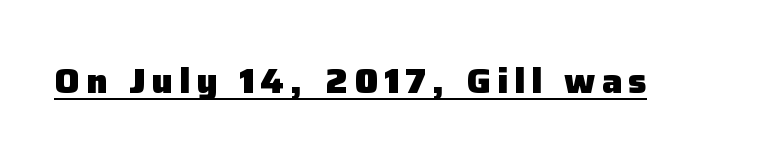
The image shows 34 px heavy sans-serif type, upright; set underlined; low stroke contrast and a medium x-height.
